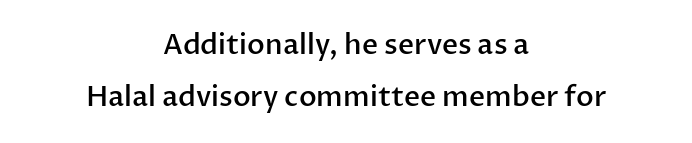
The passage shown is semibold, sitting just below true bold. Anything drawn beneath the words? Only blank space. The line texture is even and compact thanks to regular tracking. The passage shown is typed in a proportional face where columns would drift.
